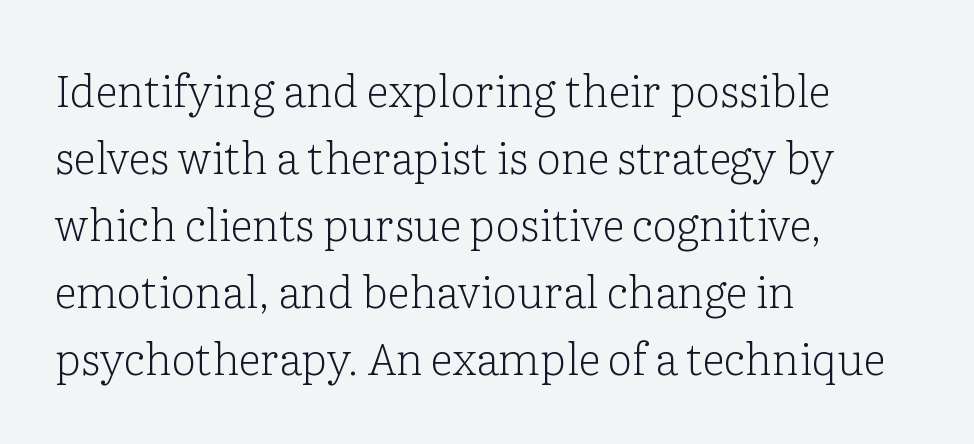
The image shows 44 px light serif type, upright; set left-aligned, normal line spacing (1.52x), normal letter spacing, not underlined; low stroke contrast and a medium x-height.
